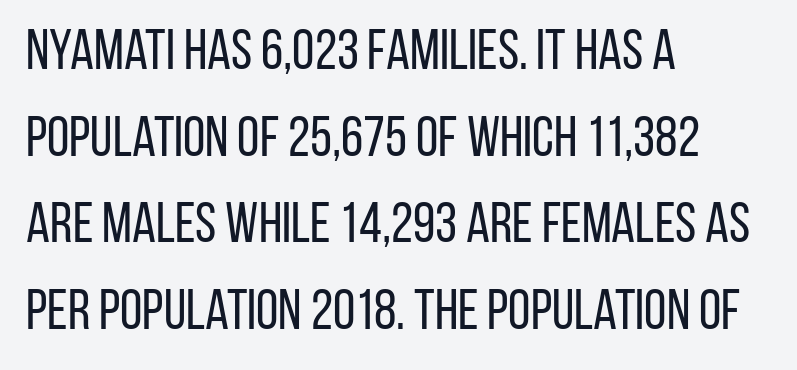
Stroke terminals: plain, sans-serif. Bold? No — there's no thickening of the strokes. The area under the type is left untouched. Tracking here is standard; glyphs follow each other at the usual distance.
